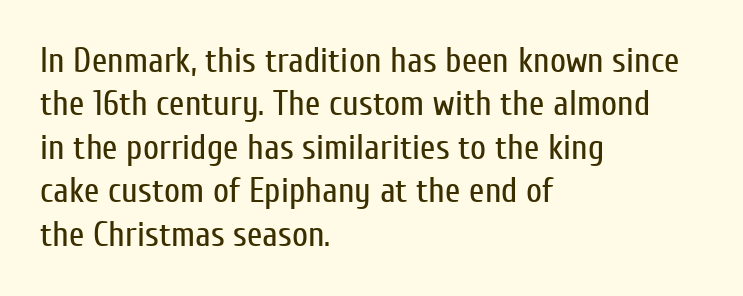
These lines are rendered in a variable-pitch font. Line beginnings align vertically; line endings do not. Unmarked baselines from the first word to the last. The strokes are not fattened; the text isn't bold. The passage shown has conventional tracking throughout. Classification — sans serif.
